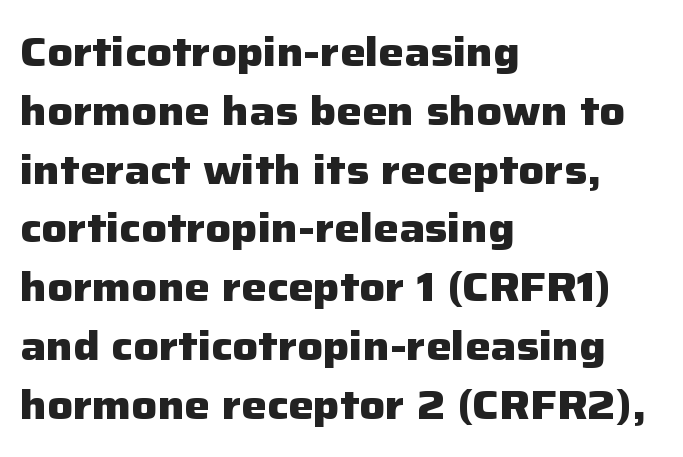
Q: Is the text bold? A: Yes.
Q: Is the text italic (slanted)? A: No, it is upright.
Q: Is the typeface a serif or a sans-serif typeface? A: Sans-serif.
Q: Is the text underlined? A: No.
Q: How is the paragraph aligned? A: Left-aligned.
Q: Is the spacing between letters normal or unusually wide? A: Normal.
Q: Is the spacing between lines tight, normal or loose? A: Normal.
Q: Width (condensed, normal, or wide)? A: Normal.
Q: Stroke contrast? A: Low.
Q: x-height? A: Medium.
Q: Monospaced? A: No.
